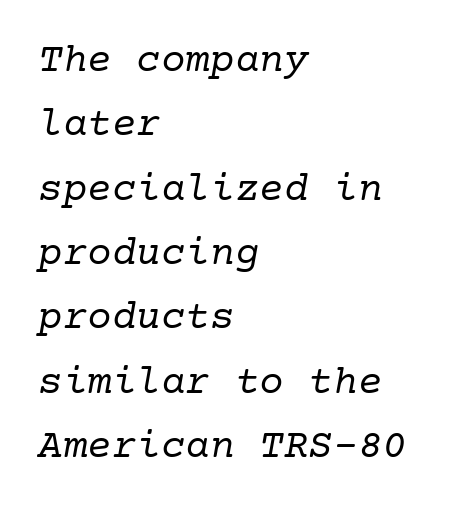
Q: Is the text bold? A: No.
Q: Is the text italic (slanted)? A: Yes, it leans right by about 10 degrees.
Q: Is the typeface a serif or a sans-serif typeface? A: Serif.
Q: Is the text underlined? A: No.
Q: How is the paragraph aligned? A: Left-aligned.
Q: Is the spacing between letters normal or unusually wide? A: Normal.
Q: Is the spacing between lines tight, normal or loose? A: Normal.
Q: Width (condensed, normal, or wide)? A: Normal.
Q: Stroke contrast? A: Low.
Q: x-height? A: Medium.
